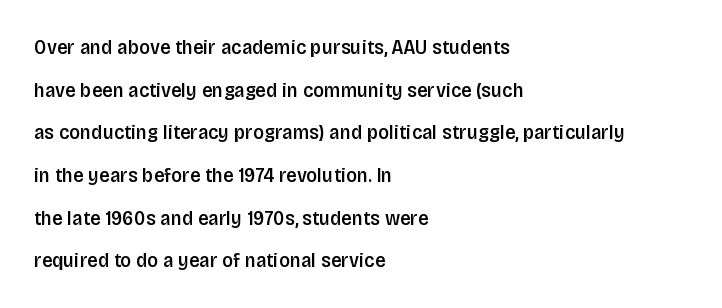
{"italic": "no", "bold": "semi", "underline": "no", "align": "left", "line_spacing": "loose", "line_spacing_ratio": 2.03, "letter_spacing": "normal", "letter_spacing_em": 0.0, "glyph_px": 21}
